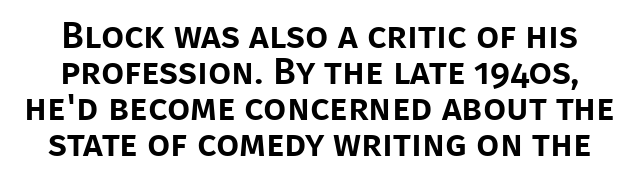
The type is set solid horizontally, with unmodified tracking. A typesetter would label this face a sans. Leading: reduced. Notice how the stems are strictly vertical — no italics here. Looks like regular typesetting: each glyph gets only the width it needs. The passage shown is not underscored anywhere.
